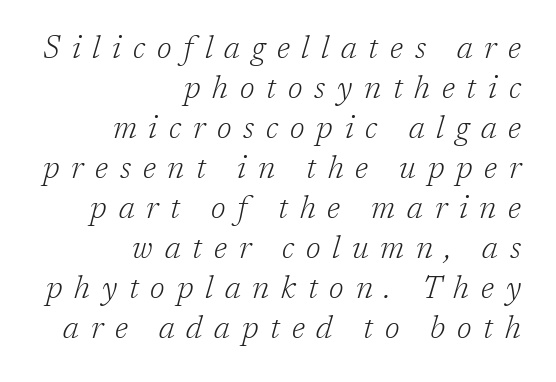
Words appear elongated and porous because spacing is wide. Unbolded letterforms with no extra heft. Spacing verdict: proportional, widths tailored to each character. Nobody drew a line under any word here. The specimen reads as italic at a glance. Yep, those are serifs on the letters.
